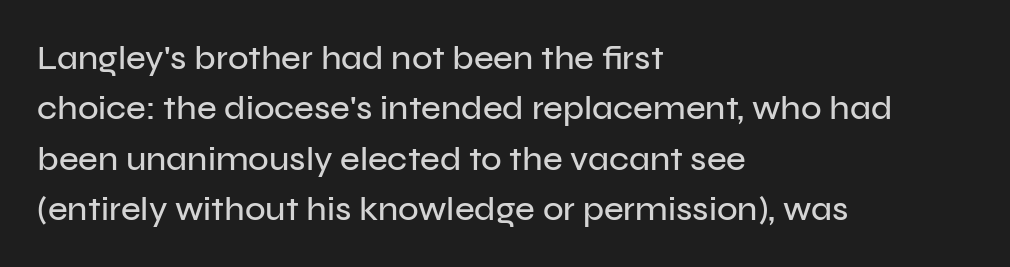
Q: Is the text italic (slanted)? A: No, it is upright.
Q: Is the typeface a serif or a sans-serif typeface? A: Sans-serif.
Q: Is the text underlined? A: No.
Q: How is the paragraph aligned? A: Left-aligned.
Q: Is the spacing between letters normal or unusually wide? A: Normal.
Q: Is the spacing between lines tight, normal or loose? A: Normal.
Q: Width (condensed, normal, or wide)? A: Normal.
Q: Stroke contrast? A: Low.
Q: x-height? A: Medium.
Q: Monospaced? A: No.
